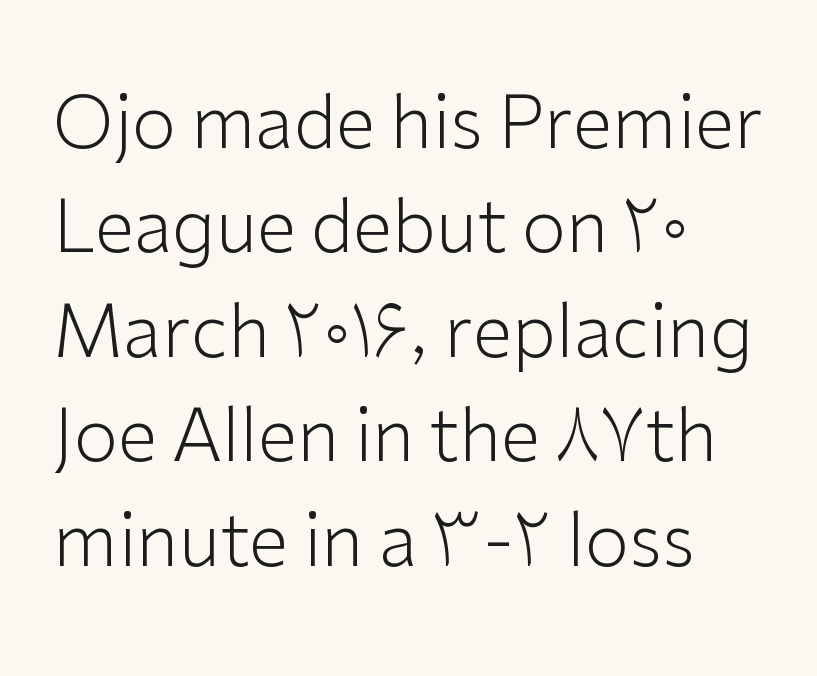
{"serif": "no", "italic": "no", "bold": "no", "weight": "light", "width": "normal", "stroke_contrast": "low", "x_height": "medium", "monospaced": "no", "underline": "no", "align": "left", "line_spacing": "normal", "line_spacing_ratio": 1.45, "letter_spacing": "normal", "letter_spacing_em": 0.0, "glyph_px": 72}
